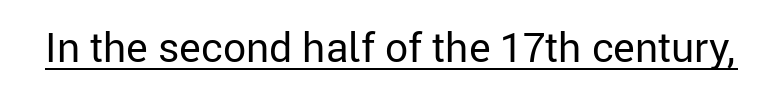
The image shows 41 px regular-weight sans-serif type, upright; set normal letter spacing, underlined; low stroke contrast and a medium x-height.
